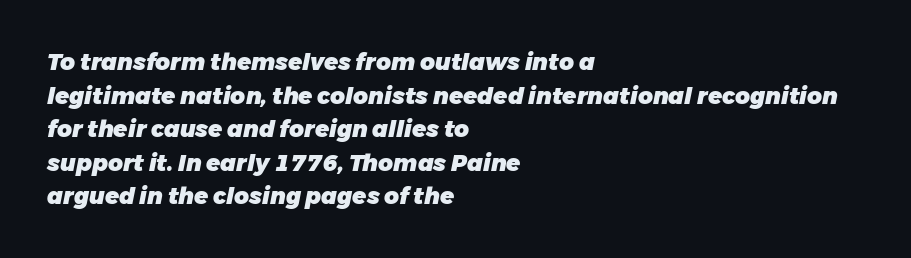
The image shows 23 px bold type, italic (leaning right); set left-aligned, normal line spacing (1.46x), normal letter spacing, not underlined.
